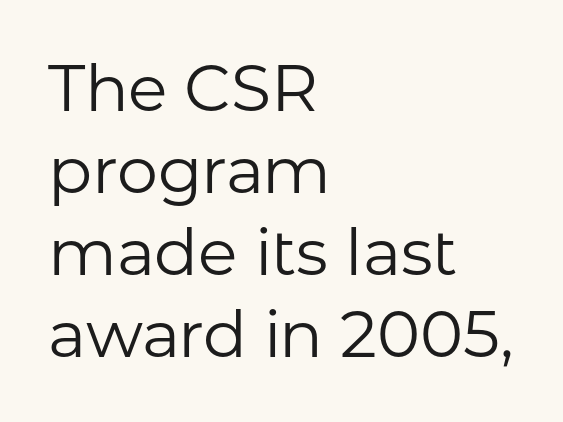
The image shows 65 px regular-weight sans-serif type, upright; set left-aligned, normal line spacing (1.26x), normal letter spacing, not underlined; low stroke contrast and a medium x-height.
